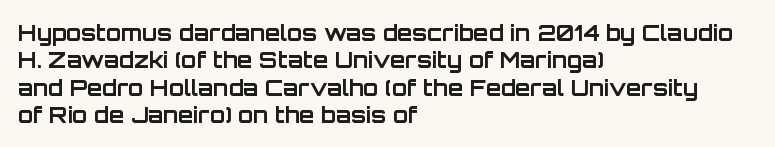
Chunky letters — that's bold for sure. Caption: standard tracking, unaltered. Descenders are the only things crossing below the line. Typeset ragged right — the left edge is the straight one. The letters stand upright; this is a roman face.
